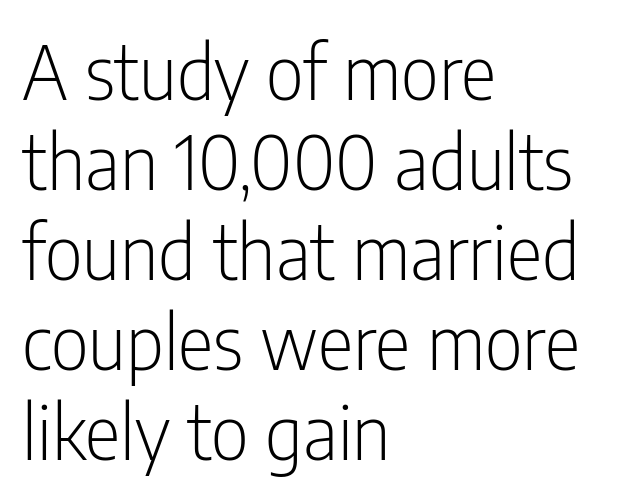
Note: no serifs on the glyphs. Glance below the letters and you will spot only blank space. Character widths vary here, with narrow letters taking less room than wide ones. Does the copy run flush right? No — it runs flush left.
